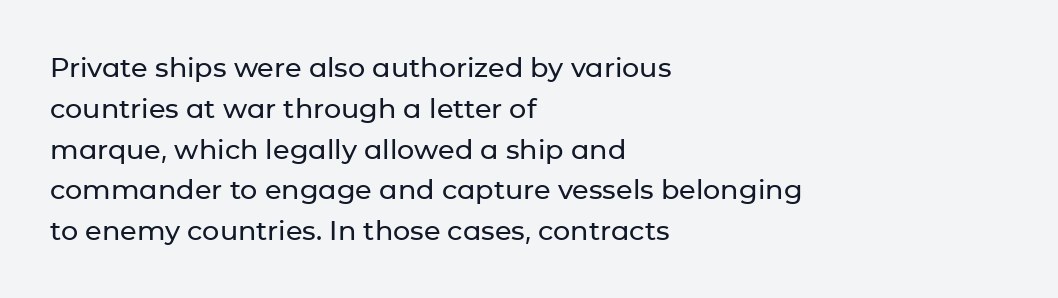
{"italic": "no", "underline": "no", "align": "left", "line_spacing": "normal", "line_spacing_ratio": 1.51, "letter_spacing": "normal", "letter_spacing_em": 0.0, "glyph_px": 27}
